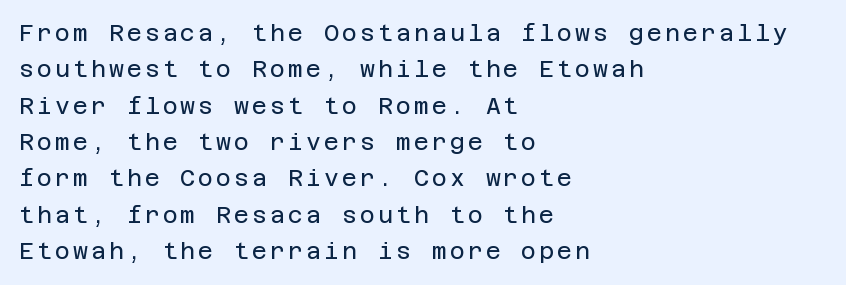
Notice how the passage keeps a crisp vertical edge on the left only. Is the stroke heavy? The answer is a plain regular-or-lighter. The zone under the glyphs is completely vacant. What's the leading like? Ordinary, nothing unusual. Style check: upright.
